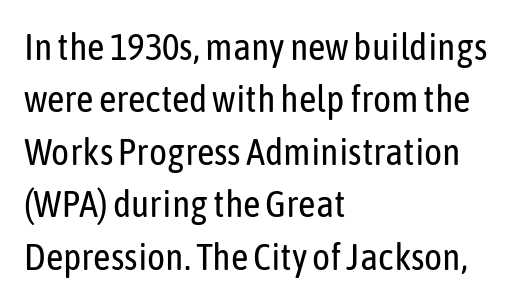
Q: Is the text bold? A: No.
Q: Is the text italic (slanted)? A: No, it is upright.
Q: Is the typeface a serif or a sans-serif typeface? A: Sans-serif.
Q: Is the text underlined? A: No.
Q: How is the paragraph aligned? A: Left-aligned.
Q: Is the spacing between letters normal or unusually wide? A: Normal.
Q: Is the spacing between lines tight, normal or loose? A: Normal.
Q: Width (condensed, normal, or wide)? A: Condensed.
Q: Stroke contrast? A: Low.
Q: x-height? A: Medium.
Q: Monospaced? A: No.
